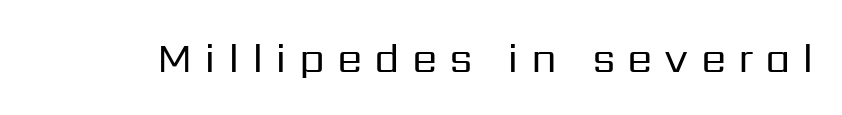
Q: Is the text bold? A: No.
Q: Is the text italic (slanted)? A: No, it is upright.
Q: Is the typeface a serif or a sans-serif typeface? A: Sans-serif.
Q: Is the text underlined? A: No.
Q: Is the spacing between letters normal or unusually wide? A: Unusually wide.
Q: Width (condensed, normal, or wide)? A: Normal.
Q: Stroke contrast? A: Low.
Q: x-height? A: Medium.
Q: Monospaced? A: No.
